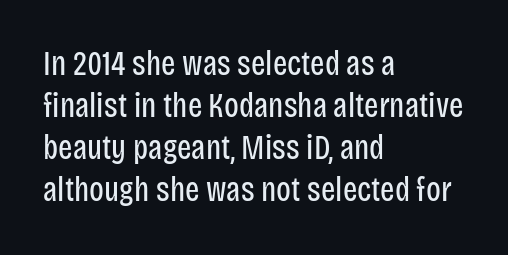
Q: Is the text bold? A: No.
Q: Is the text italic (slanted)? A: No, it is upright.
Q: Is the typeface a serif or a sans-serif typeface? A: Sans-serif.
Q: Is the text underlined? A: No.
Q: How is the paragraph aligned? A: Left-aligned.
Q: Is the spacing between letters normal or unusually wide? A: Normal.
Q: Width (condensed, normal, or wide)? A: Condensed.
Q: Stroke contrast? A: Low.
Q: x-height? A: Large.
Q: Monospaced? A: No.
